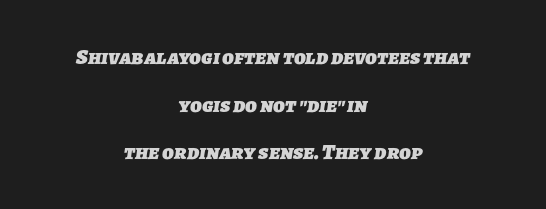
Q: Is the text bold? A: Yes.
Q: Is the text underlined? A: No.
Q: How is the paragraph aligned? A: Centered.
Q: Is the spacing between letters normal or unusually wide? A: Normal.
Q: Is the spacing between lines tight, normal or loose? A: Loose.
